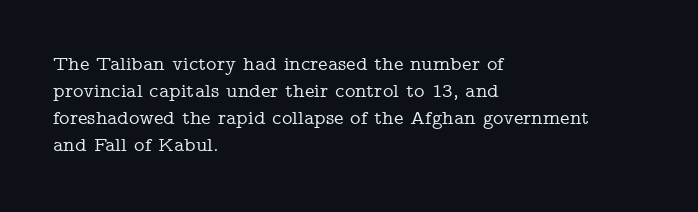
The image shows 20 px text type, upright; set left-aligned, normal line spacing (1.35x), normal letter spacing, not underlined.
